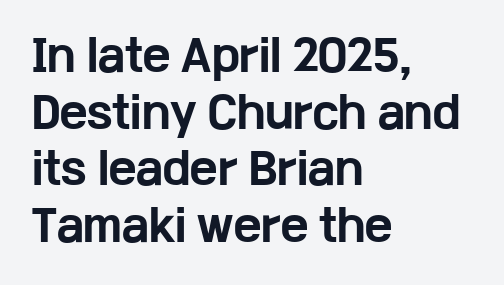
The image shows 42 px bold, wide sans-serif type, upright; set left-aligned, normal line spacing (1.35x), normal letter spacing, not underlined; low stroke contrast and a medium x-height.
